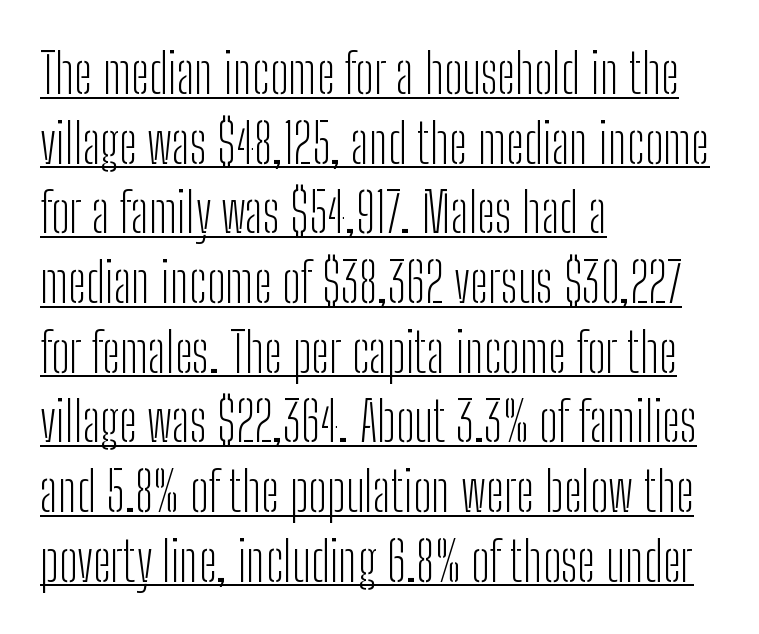
Q: Is the text bold? A: No.
Q: Is the text italic (slanted)? A: No, it is upright.
Q: Is the typeface a serif or a sans-serif typeface? A: Sans-serif.
Q: Is the text underlined? A: Yes.
Q: How is the paragraph aligned? A: Left-aligned.
Q: Is the spacing between letters normal or unusually wide? A: Normal.
Q: Is the spacing between lines tight, normal or loose? A: Normal.
Q: Width (condensed, normal, or wide)? A: Condensed.
Q: Stroke contrast? A: Low.
Q: x-height? A: Medium.
Q: Monospaced? A: No.
